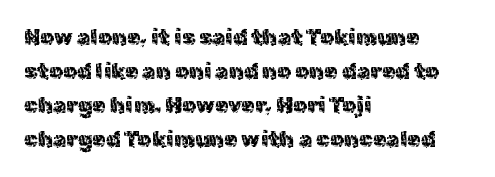
These lines stack with their left ends in a neat column. Any mark beneath the type? The region is blank. Short note: letters normally spaced. The type sits square on the baseline with zero lean.
